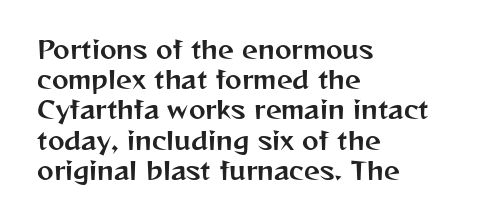
The image shows 25 px text type, upright; set left-aligned, line spacing 1.21x, normal letter spacing, not underlined.
